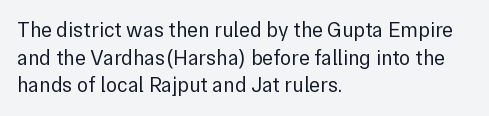
Teacher's note: observe the even left margin — that is flush-left alignment. The line texture is even and compact thanks to regular tracking. The lettering stays uniformly vertical, giving the passage a roman look. The baseline area is clear.
